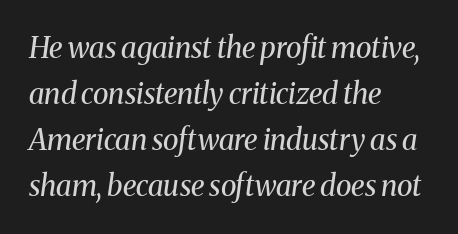
A normal amount of white space separates one row of letters from the next. The letters carry serifs — small finishing strokes at the ends of their stems. Here the glyphs are tracked normally, forming tight word shapes. Has an underline been added? It has not. This sample has the flowing, uneven cadence of proportional lettering. Characters are canted at an angle relative to the baseline's perpendicular.
